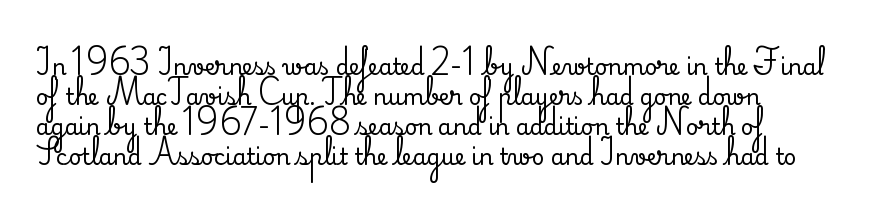
Q: Is the text italic (slanted)? A: No, it is upright.
Q: Is the text underlined? A: No.
Q: How is the paragraph aligned? A: Left-aligned.
Q: Is the spacing between letters normal or unusually wide? A: Normal.
Q: Is the spacing between lines tight, normal or loose? A: Normal.
